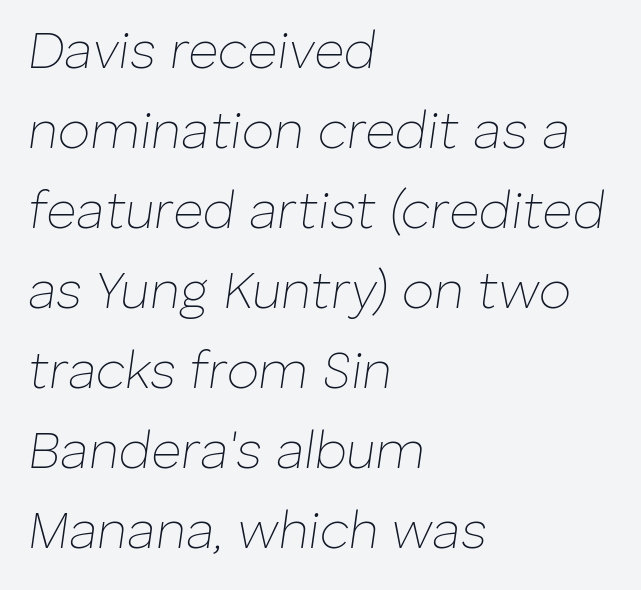
The setting favours the left margin, as ordinary paragraphs usually do. Descenders are the only things crossing below the line. There's an unmistakable incline to the writing here. These lines are rendered in a variable-pitch font. Observe the ordinary spacing: letters are neighbours, not strangers.
